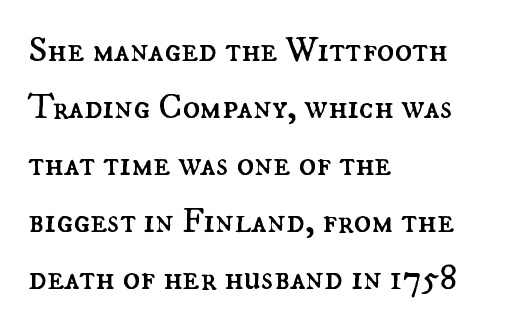
{"italic": "no", "bold": "no", "weight": "regular", "width": "normal", "stroke_contrast": "medium", "x_height": "small", "monospaced": "no", "underline": "no", "align": "left", "line_spacing": "normal", "line_spacing_ratio": 1.58, "letter_spacing": "normal", "letter_spacing_em": 0.0, "glyph_px": 36}
